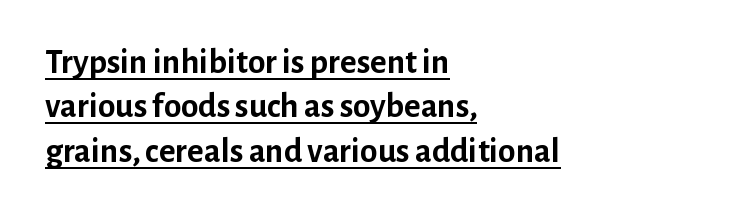
Nothing unusual about the tracking: characters are spaced as the font intends. The lines sit at an ordinary, default distance from one another. What weight is shown? A full bold with thick strokes. Ordinary non-slanted type is in use.
